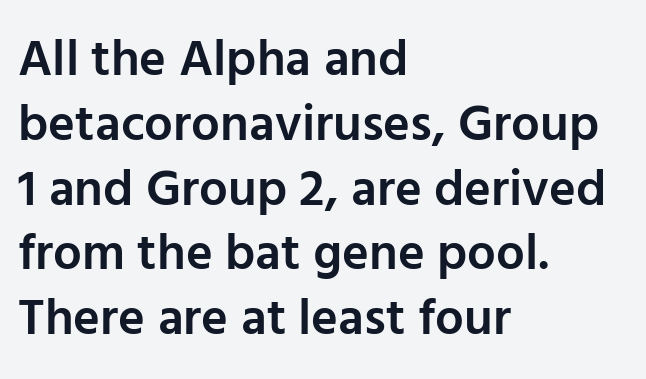
Q: Is the text bold? A: Semi-bold.
Q: Is the text italic (slanted)? A: No, it is upright.
Q: Is the typeface a serif or a sans-serif typeface? A: Sans-serif.
Q: Is the text underlined? A: No.
Q: How is the paragraph aligned? A: Left-aligned.
Q: Is the spacing between letters normal or unusually wide? A: Normal.
Q: Is the spacing between lines tight, normal or loose? A: Normal.
Q: Width (condensed, normal, or wide)? A: Normal.
Q: Stroke contrast? A: Low.
Q: x-height? A: Medium.
Q: Monospaced? A: No.
